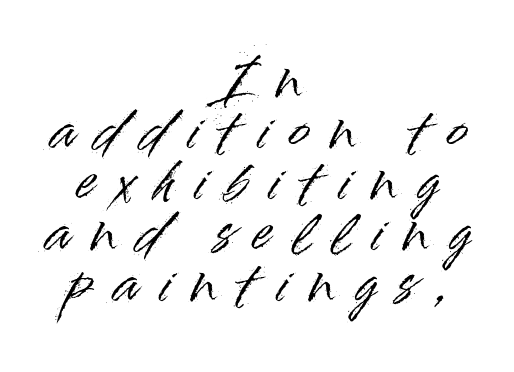
The image shows 51 px sans-serif type; set centered, tight line spacing (1.0x), unusually wide letter spacing (+0.4 em), not underlined; high stroke contrast and a small x-height.
